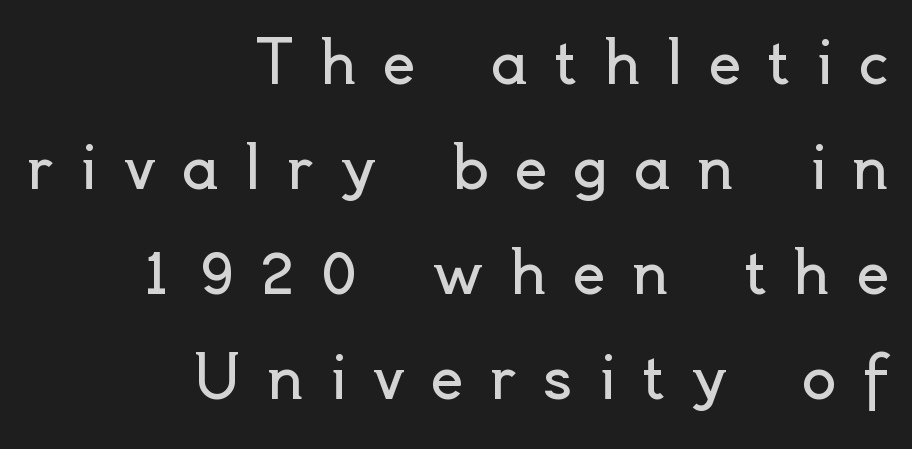
Q: Is the text bold? A: No.
Q: Is the text italic (slanted)? A: No, it is upright.
Q: Is the typeface a serif or a sans-serif typeface? A: Sans-serif.
Q: Is the text underlined? A: No.
Q: How is the paragraph aligned? A: Right-aligned.
Q: Is the spacing between letters normal or unusually wide? A: Unusually wide.
Q: Width (condensed, normal, or wide)? A: Normal.
Q: x-height? A: Small.
Q: Monospaced? A: No.
